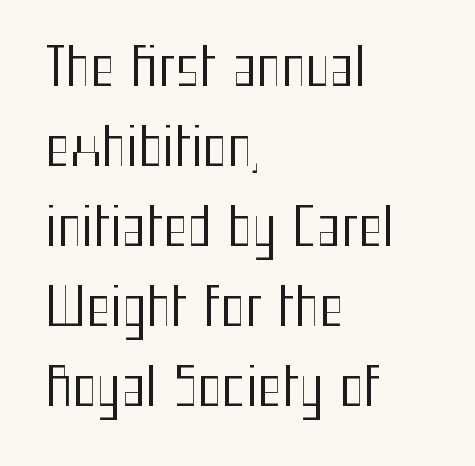
A clean baseline with only descenders dipping below it. Short note: letters normally spaced. Nope, no serifs anywhere on these letters. The rag falls on the right side of this text block. Vertical strokes here are truly vertical. In terms of leading, this rendering sits right in the middle.
